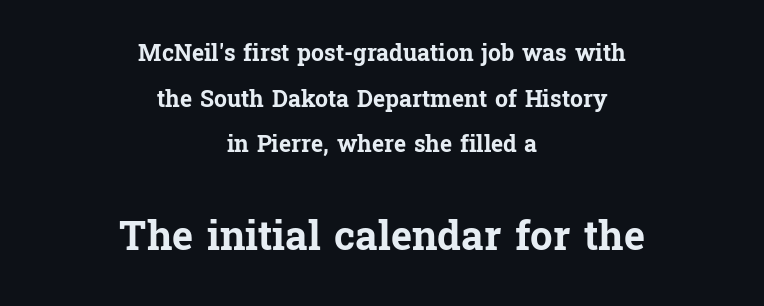
Q: Is the text bold? A: Yes.
Q: Is the text italic (slanted)? A: No, it is upright.
Q: Is the typeface a serif or a sans-serif typeface? A: Serif.
Q: Is the text underlined? A: No.
Q: How is the paragraph aligned? A: Centered.
Q: Is the spacing between letters normal or unusually wide? A: Normal.
Q: Is the spacing between lines tight, normal or loose? A: Loose.
Q: Which block of text is set in a larger size, the first (top) or the second (bottom)? A: The second (bottom) one.
Q: Width (condensed, normal, or wide)? A: Normal.
Q: Stroke contrast? A: Low.
Q: x-height? A: Medium.
Q: Monospaced? A: No.
